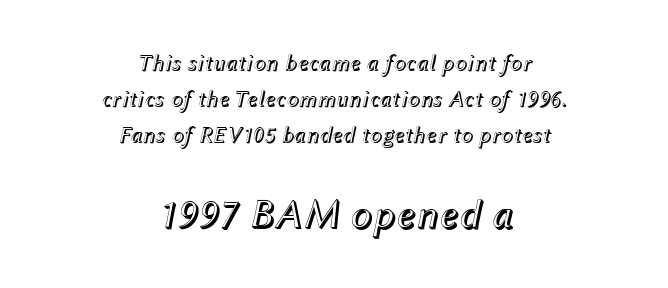
Q: Is the text italic (slanted)? A: Yes, it leans right by about 12 degrees.
Q: Is the text underlined? A: No.
Q: How is the paragraph aligned? A: Centered.
Q: Is the spacing between letters normal or unusually wide? A: Normal.
Q: Is the spacing between lines tight, normal or loose? A: Normal.
Q: Which block of text is set in a larger size, the first (top) or the second (bottom)? A: The second (bottom) one.
Q: Width (condensed, normal, or wide)? A: Normal.
Q: x-height? A: Medium.
Q: Monospaced? A: No.
